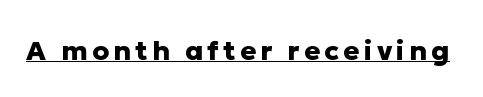
Q: Is the text bold? A: Yes.
Q: Is the text italic (slanted)? A: No, it is upright.
Q: Is the text underlined? A: Yes.
